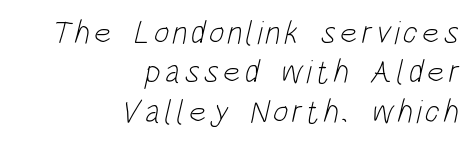
The image shows 33 px light, condensed sans-serif type; set right-aligned, line spacing 1.19x, not underlined; low stroke contrast and a large x-height.
